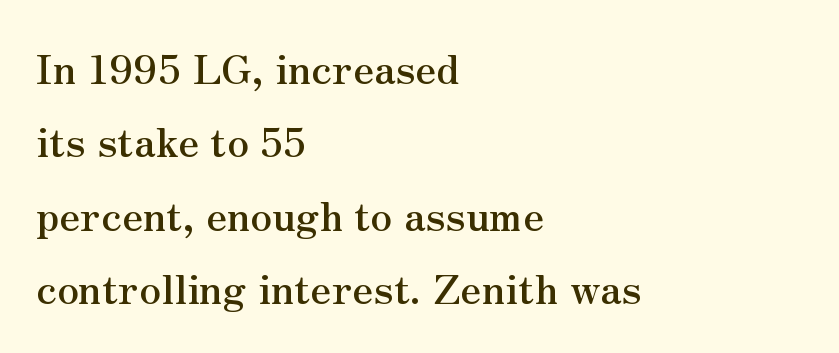
Each line starts at the same left margin while the right side varies. The passage shown is typed in a proportional face where columns would drift. Serifs: yes, visible at the terminals of the letterforms. Ascenders rise straight up at ninety degrees. Underline: absent.
